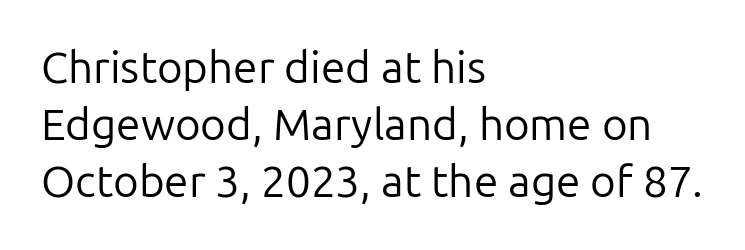
{"serif": "no", "italic": "no", "bold": "no", "weight": "regular", "width": "normal", "stroke_contrast": "low", "x_height": "medium", "monospaced": "no", "underline": "no", "align": "left", "line_spacing": "normal", "line_spacing_ratio": 1.29, "letter_spacing": "normal", "letter_spacing_em": 0.0, "glyph_px": 44}
